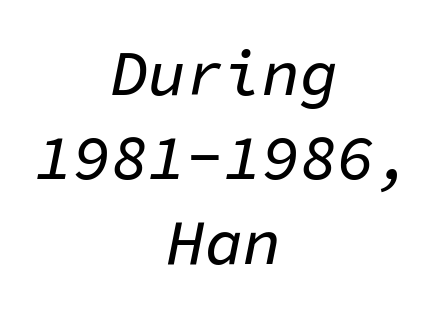
The image shows 63 px text type, italic (leaning right), monospaced; set centered, normal line spacing (1.34x), normal letter spacing, not underlined; low stroke contrast and a medium x-height.
